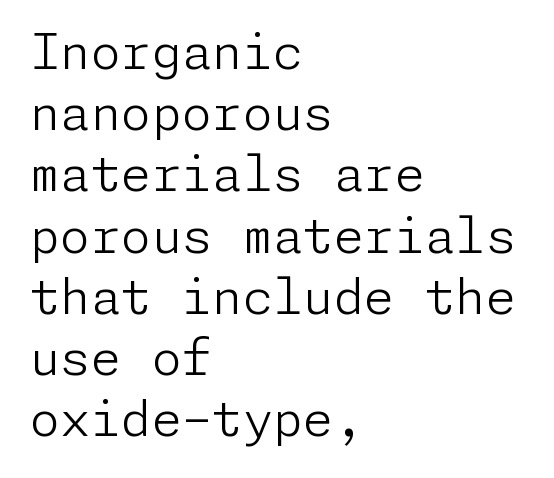
{"serif": "no", "italic": "no", "bold": "no", "weight": "light", "width": "normal", "stroke_contrast": "low", "x_height": "medium", "underline": "no", "align": "left", "line_spacing": "normal", "line_spacing_ratio": 1.25, "letter_spacing": "normal", "letter_spacing_em": 0.0, "glyph_px": 49}
